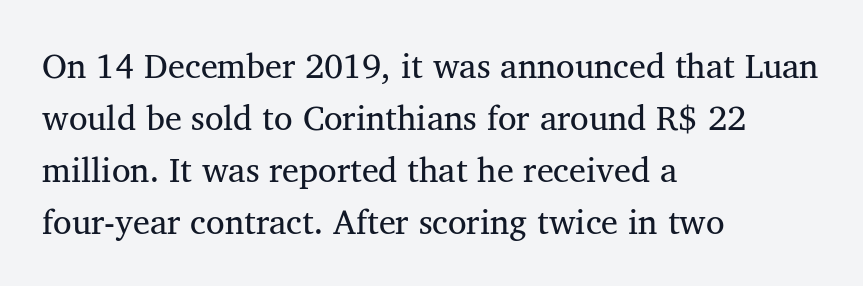
Character widths vary here, with narrow letters taking less room than wide ones. Compared with typical paragraphs, the rows here are spaced about the same. Descenders are the only things crossing below the line. The passage shown is typeset with a serif family. Horizontal alignment here is leftward, the default for most running prose. Vertical strokes here are truly vertical.
